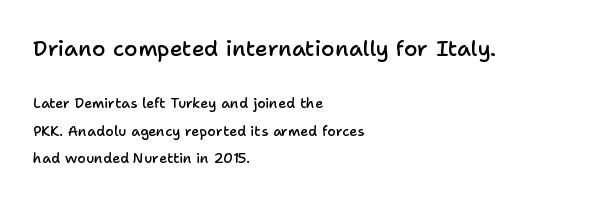
Beneath every word, the page is bare. Line starts are locked; line ends wander. Scale decreases going downward across the two blocks. These lines keep a tight, regular rhythm from letter to letter.
